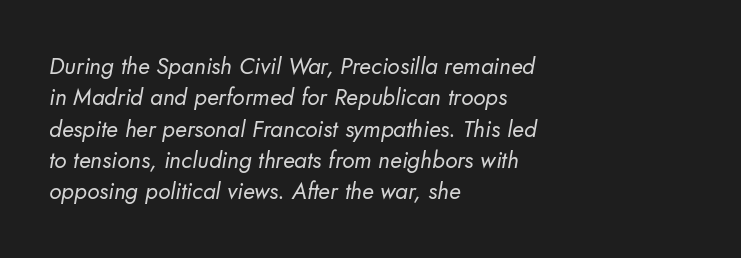
The image shows 23 px text type; set left-aligned, normal line spacing (1.36x), normal letter spacing, not underlined.
